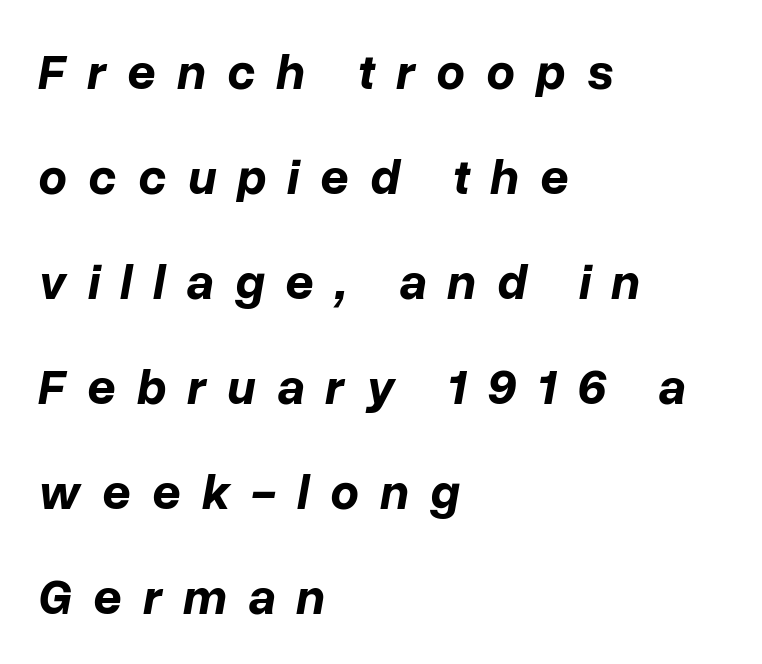
Look at the stroke-to-counter ratio: heavy, a bold. The passage shown is not underscored anywhere. Inter-character spacing is expanded well beyond the font's built-in metrics. Leading: increased. These lines were composed using italics.
